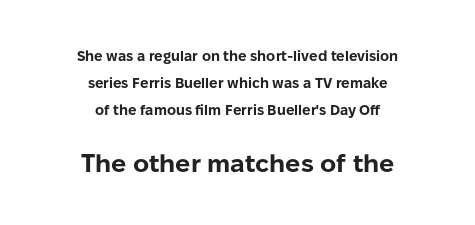
Which chunk is bigger? The second one — the bottom block dwarfs the top. Style check: upright. In CSS terms this would be text-align: center. In terms of leading, this rendering errs on the spacious side. A dark, heavy texture on the line: the type is bold. Plain, unruled lines of type.
